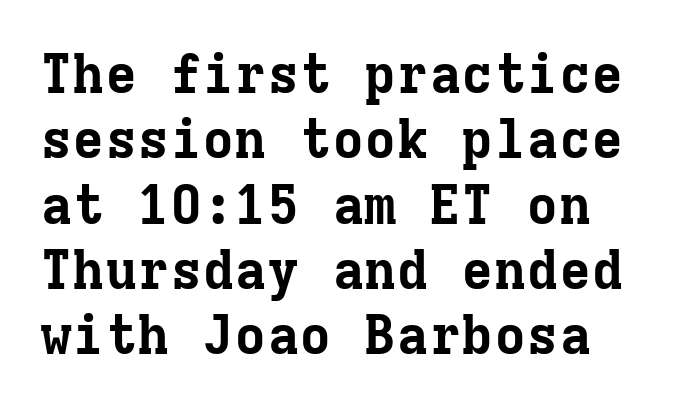
The image shows 54 px bold serif type, upright, monospaced; set line spacing 1.21x, normal letter spacing, not underlined; low stroke contrast and a medium x-height.
